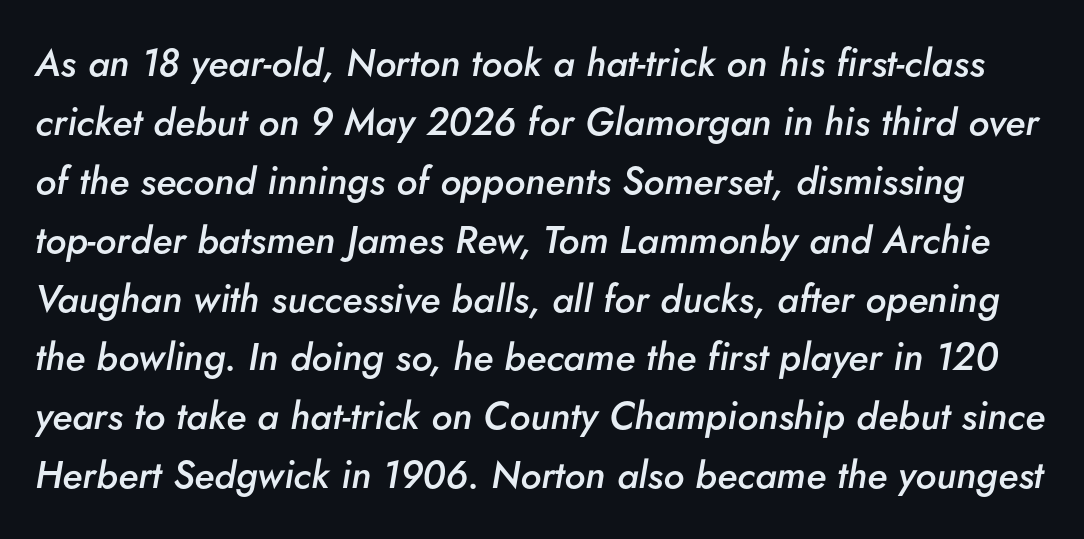
{"italic": "yes", "lean": "right", "slant_degrees": 5, "bold": "semi", "weight": "semibold", "width": "normal", "stroke_contrast": "low", "x_height": "small", "monospaced": "no", "underline": "no", "line_spacing": "normal", "line_spacing_ratio": 1.55, "letter_spacing": "normal", "letter_spacing_em": 0.0, "glyph_px": 38}
